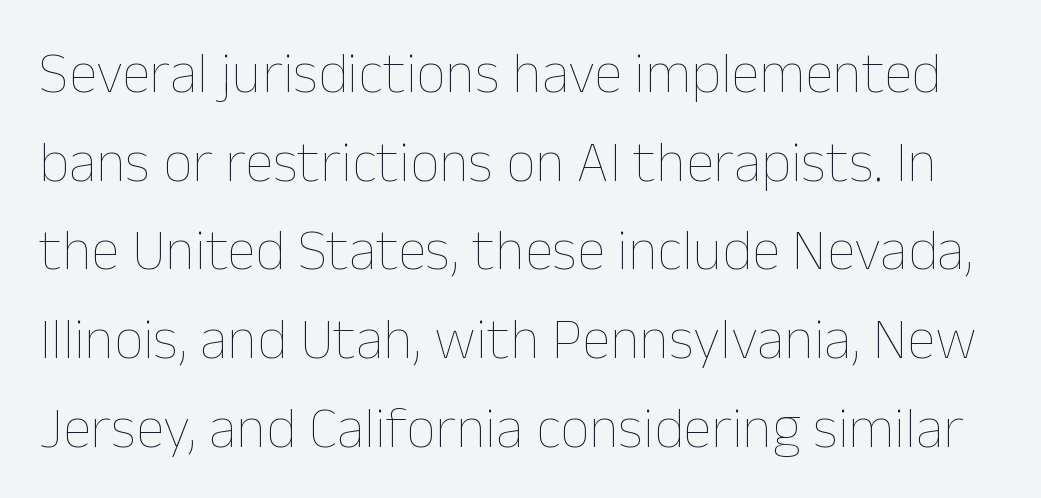
The image shows 58 px thin type, upright; set normal line spacing (1.53x), normal letter spacing, not underlined; low stroke contrast and a medium x-height.
